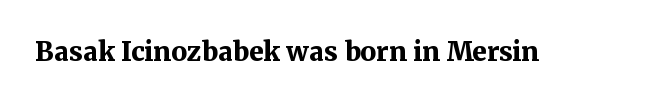
The image shows 26 px bold type, upright; set normal letter spacing, not underlined.
